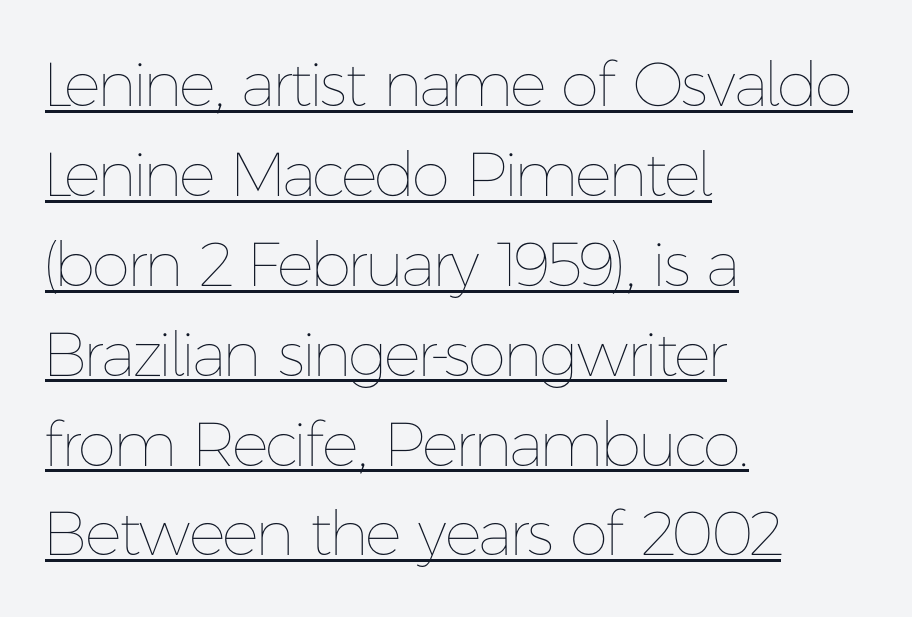
These lines are rendered in a variable-pitch font. A typesetter would call this leading conventional body-copy spacing. Spacing between characters is what you'd get straight out of the box. Tall strokes in this sample are plumb rather than angled.
